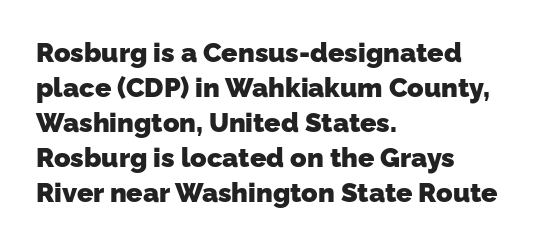
The type is set solid horizontally, with unmodified tracking. The face used here has the dense, thick strokes of a bold. The specimen omits any rule beneath the text block's lines. Compared with typical paragraphs, the rows here are spaced about the same. These lines are set flush left with a ragged right edge.
